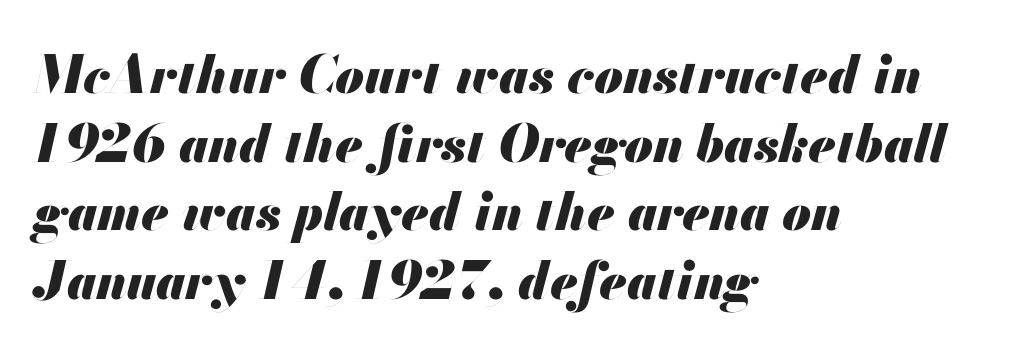
The image shows 52 px heavy type, italic (leaning right); set left-aligned, normal line spacing (1.32x), normal letter spacing, not underlined; medium stroke contrast and a small x-height.
